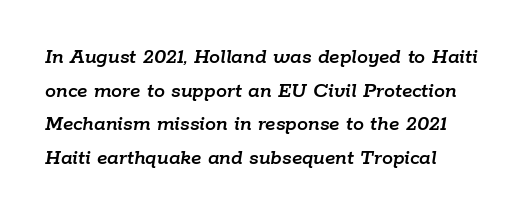
Q: Is the text italic (slanted)? A: Yes, it leans right by about 9 degrees.
Q: Is the text underlined? A: No.
Q: How is the paragraph aligned? A: Left-aligned.
Q: Is the spacing between letters normal or unusually wide? A: Normal.
Q: Is the spacing between lines tight, normal or loose? A: Normal.
